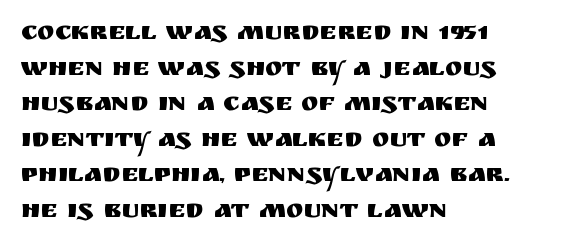
Compared with a centered layout, this one pins lines to the left instead. These lines were composed using upright roman letters. The type is set solid horizontally, with unmodified tracking. Vertical spacing — default. A bare baseline throughout the passage.
